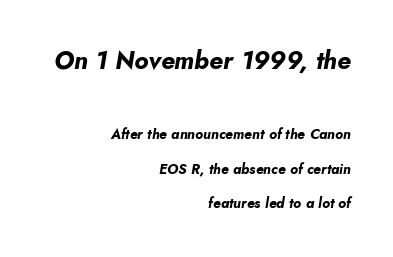
Q: Is the text bold? A: Yes.
Q: Is the text italic (slanted)? A: Yes, it leans right by about 5 degrees.
Q: Is the text underlined? A: No.
Q: How is the paragraph aligned? A: Right-aligned.
Q: Is the spacing between letters normal or unusually wide? A: Normal.
Q: Is the spacing between lines tight, normal or loose? A: Loose.
Q: Which block of text is set in a larger size, the first (top) or the second (bottom)? A: The first (top) one.
